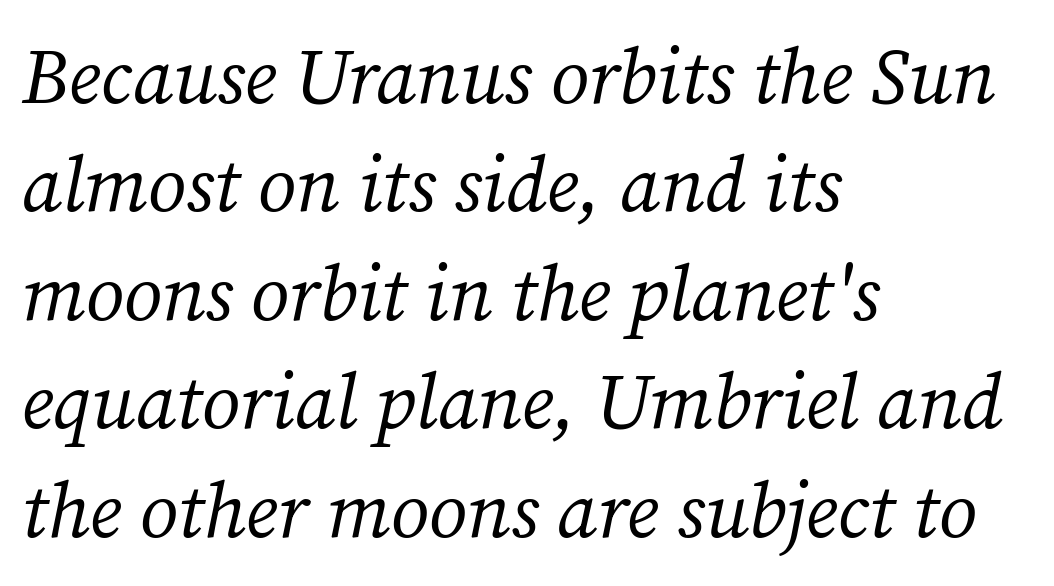
Q: Is the text bold? A: No.
Q: Is the text italic (slanted)? A: Yes, it leans right by about 12 degrees.
Q: Is the typeface a serif or a sans-serif typeface? A: Serif.
Q: Is the text underlined? A: No.
Q: How is the paragraph aligned? A: Left-aligned.
Q: Is the spacing between letters normal or unusually wide? A: Normal.
Q: Is the spacing between lines tight, normal or loose? A: Normal.
Q: Width (condensed, normal, or wide)? A: Normal.
Q: Stroke contrast? A: Medium.
Q: x-height? A: Medium.
Q: Monospaced? A: No.
